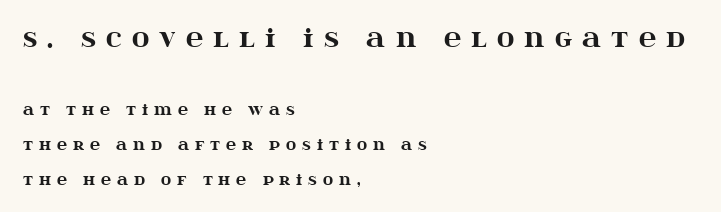
The image shows 24 px bold type, upright; set left-aligned, loose line spacing (2.47x), unusually wide letter spacing (+0.42 em), not underlined; the first (top) block is 1.71x larger.
